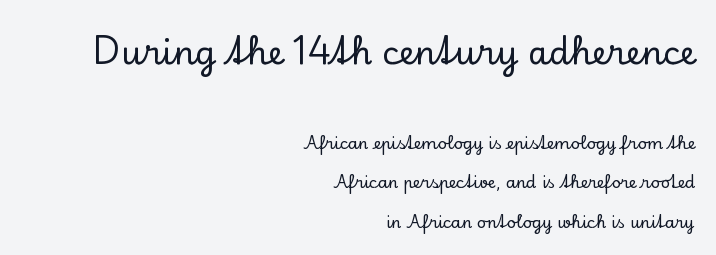
Q: Is the text italic (slanted)? A: No, it is upright.
Q: Is the text underlined? A: No.
Q: How is the paragraph aligned? A: Right-aligned.
Q: Is the spacing between letters normal or unusually wide? A: Normal.
Q: Is the spacing between lines tight, normal or loose? A: Loose.
Q: Which block of text is set in a larger size, the first (top) or the second (bottom)? A: The first (top) one.
Q: Width (condensed, normal, or wide)? A: Normal.
Q: Stroke contrast? A: Low.
Q: x-height? A: Small.
Q: Monospaced? A: No.
